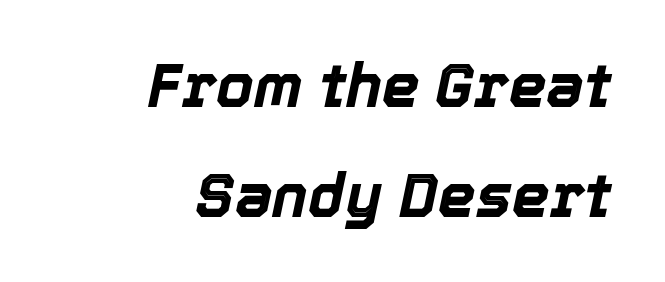
{"italic": "yes", "lean": "right", "slant_degrees": 12, "bold": "yes", "weight": "bold", "width": "normal", "x_height": "medium", "monospaced": "no", "underline": "no", "align": "right", "line_spacing_ratio": 1.83, "letter_spacing": "normal", "letter_spacing_em": 0.0, "glyph_px": 60}
